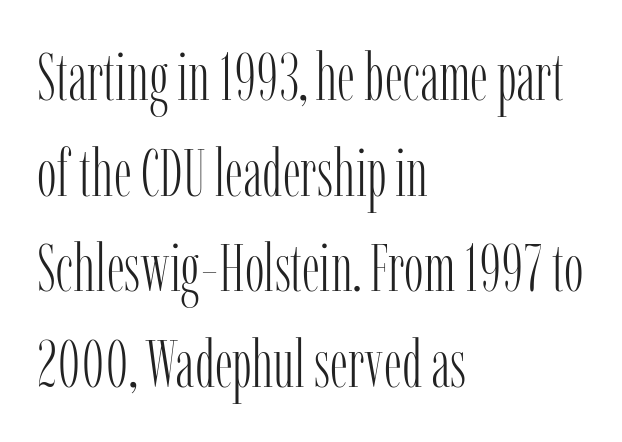
The image shows 66 px light, condensed serif type, upright; set left-aligned, normal line spacing (1.45x), normal letter spacing, not underlined; low stroke contrast and a medium x-height.
